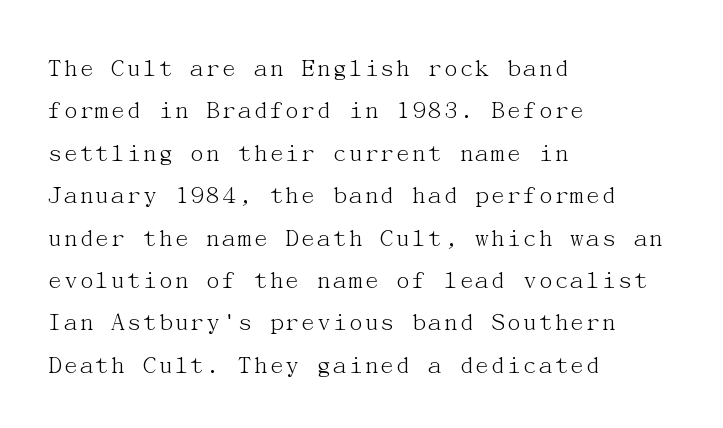
Characters follow at the spacing the type designer built in. Where is the straight margin? On the left. Weight: regular or lighter. Check the space under the baseline: it is left empty. Each new line begins a customary step beneath the previous one.
